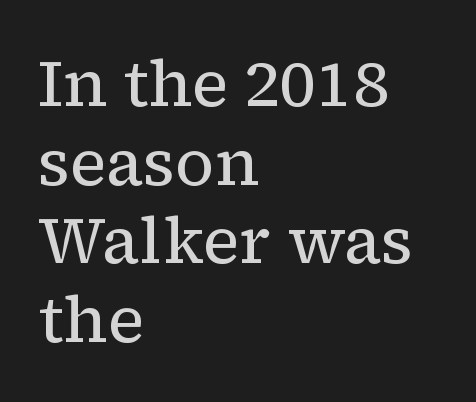
{"serif": "yes", "italic": "no", "bold": "no", "weight": "regular", "width": "normal", "stroke_contrast": "low", "x_height": "medium", "monospaced": "no", "underline": "no", "align": "left", "line_spacing_ratio": 1.21, "letter_spacing": "normal", "letter_spacing_em": 0.0, "glyph_px": 65}
